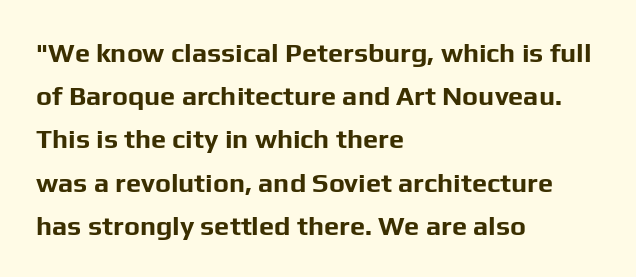
The image shows 27 px bold type, upright; set left-aligned, normal line spacing (1.6x), normal letter spacing, not underlined.
